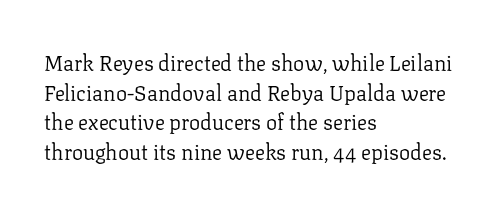
The image shows 21 px text type, upright; set left-aligned, normal line spacing (1.41x), normal letter spacing, not underlined.
